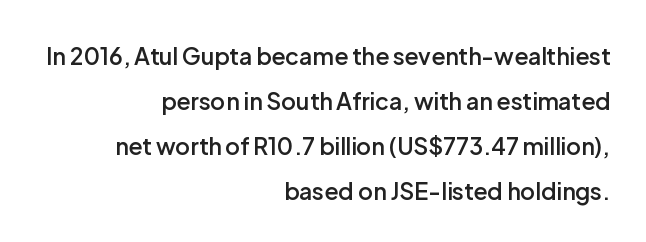
Q: Is the text bold? A: Semi-bold.
Q: Is the text italic (slanted)? A: No, it is upright.
Q: Is the text underlined? A: No.
Q: How is the paragraph aligned? A: Right-aligned.
Q: Is the spacing between letters normal or unusually wide? A: Normal.
Q: Is the spacing between lines tight, normal or loose? A: Loose.
